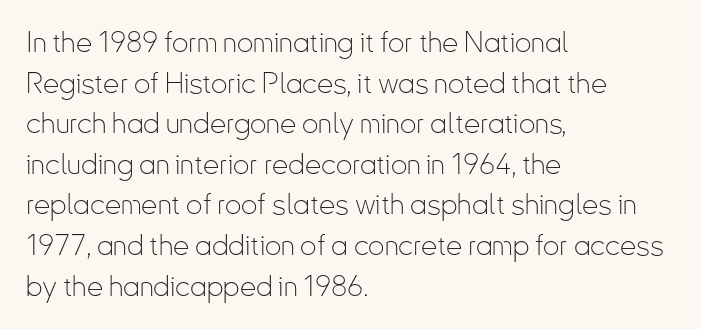
The image shows 29 px thin, condensed sans-serif type, upright; set left-aligned, normal line spacing (1.4x), normal letter spacing, not underlined; low stroke contrast and a small x-height.
